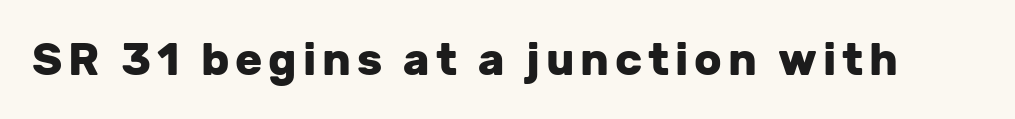
Unlike italic type, these characters show no tilt at all. Underline: absent. Weight check: bold — yes, fully. These lines are rendered in a variable-pitch font.
